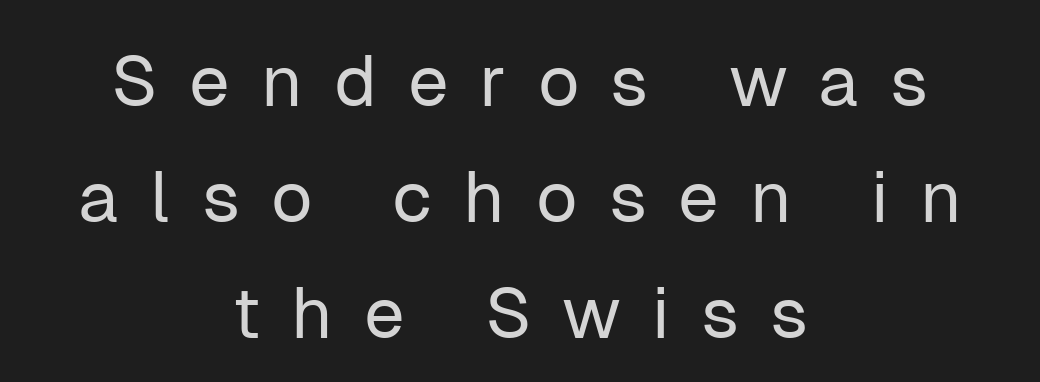
{"serif": "no", "italic": "no", "bold": "no", "weight": "regular", "width": "normal", "stroke_contrast": "low", "x_height": "medium", "monospaced": "no", "underline": "no", "align": "center", "line_spacing": "normal", "line_spacing_ratio": 1.61, "letter_spacing": "wide", "letter_spacing_em": 0.43, "glyph_px": 72}
